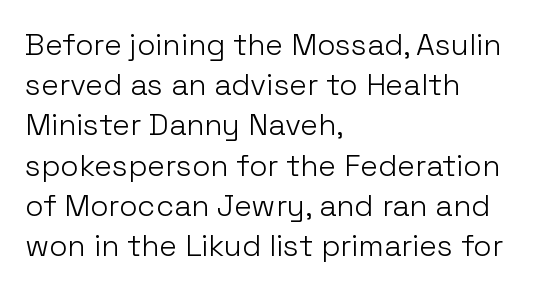
{"serif": "no", "italic": "no", "bold": "no", "weight": "light", "width": "normal", "stroke_contrast": "low", "x_height": "medium", "monospaced": "no", "underline": "no", "align": "left", "line_spacing": "normal", "line_spacing_ratio": 1.34, "letter_spacing": "normal", "letter_spacing_em": 0.0, "glyph_px": 30}
